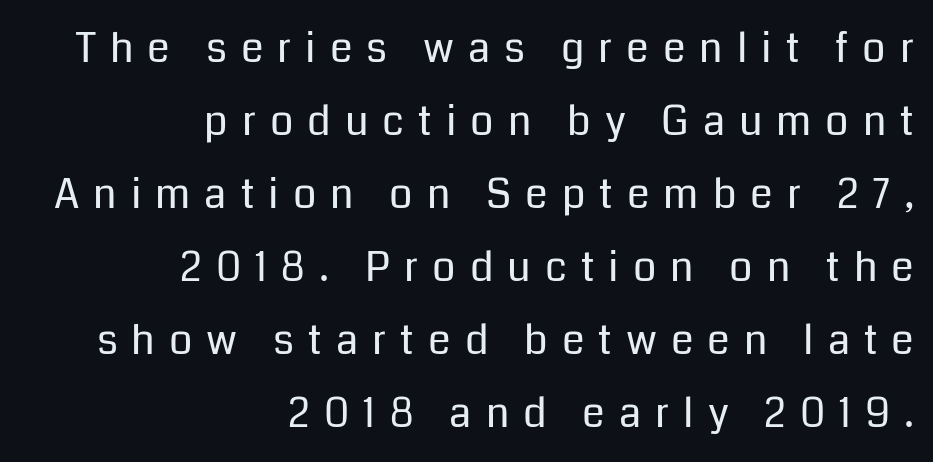
The image shows 41 px regular-weight sans-serif type, upright; set right-aligned, line spacing 1.78x, unusually wide letter spacing (+0.34 em), not underlined; low stroke contrast and a medium x-height.
